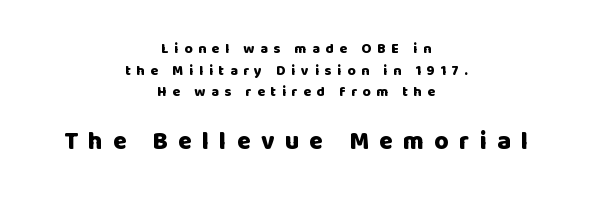
The image shows 25 px bold type, upright; set centered, normal line spacing (1.55x), unusually wide letter spacing (+0.41 em), not underlined; the second (bottom) block is 1.79x larger.
